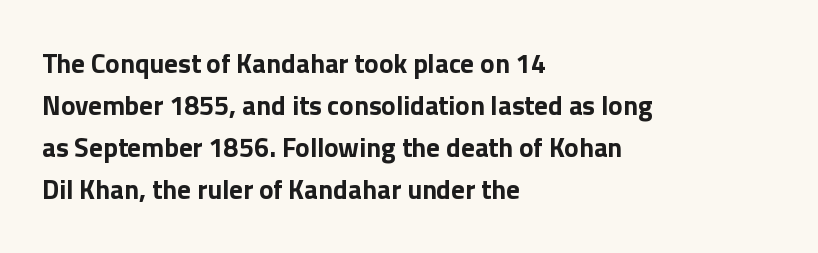
Nothing unusual about the tracking: characters are spaced as the font intends. Layout note: lines flush left. Does the lettering tilt? It doesn't — this is upright. The characters look thick and weighty, a clear bold. If you measured baseline to baseline, you'd find a middling distance. Underlining? Definitely not there.
